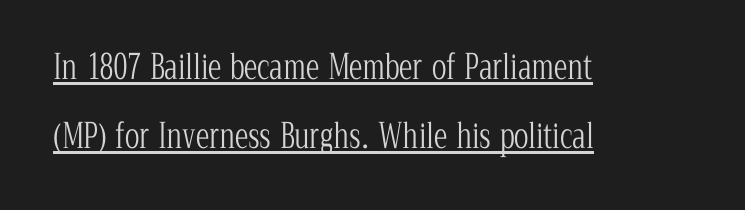
Tracking value appears to be zero — textbook default spacing. The rendered words wear a rule along their underside. If you measured baseline to baseline, you'd find a long distance. Each letter's strokes conclude with small projecting serifs. Line beginnings align vertically; line endings do not.
